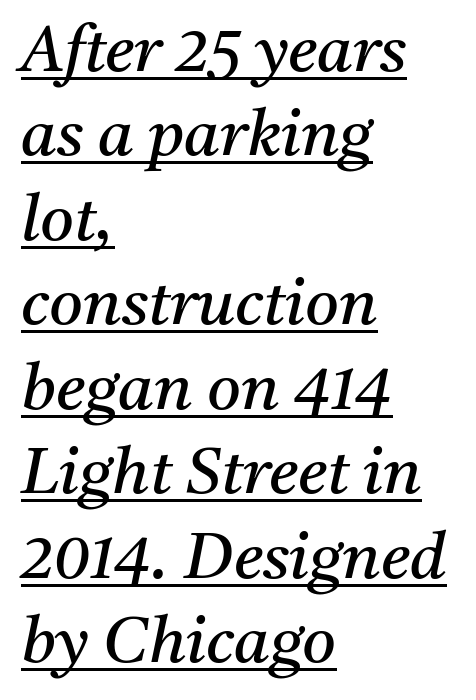
Is this a sans? No — the strokes have serifs. If you drew a ruler down the left edge, every line would touch it. Italic: yes, the glyphs are oblique. Vertically, the passage feels balanced, rows spaced as you'd expect. Proportional: the letters do not fall into vertical columns.
